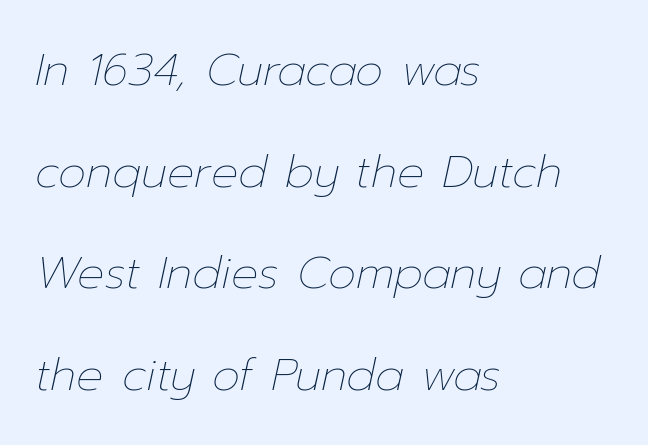
{"italic": "yes", "lean": "right", "slant_degrees": 12, "bold": "no", "weight": "thin", "width": "normal", "stroke_contrast": "low", "x_height": "medium", "monospaced": "no", "underline": "no", "align": "left", "line_spacing": "loose", "line_spacing_ratio": 2.26, "letter_spacing": "normal", "letter_spacing_em": 0.0, "glyph_px": 45}
